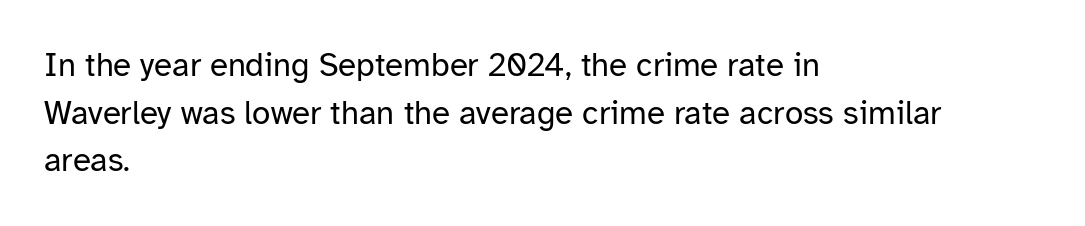
{"serif": "no", "italic": "no", "bold": "no", "weight": "regular", "width": "normal", "stroke_contrast": "low", "x_height": "medium", "monospaced": "no", "underline": "no", "align": "left", "line_spacing": "normal", "line_spacing_ratio": 1.44, "letter_spacing": "normal", "letter_spacing_em": 0.0, "glyph_px": 33}
